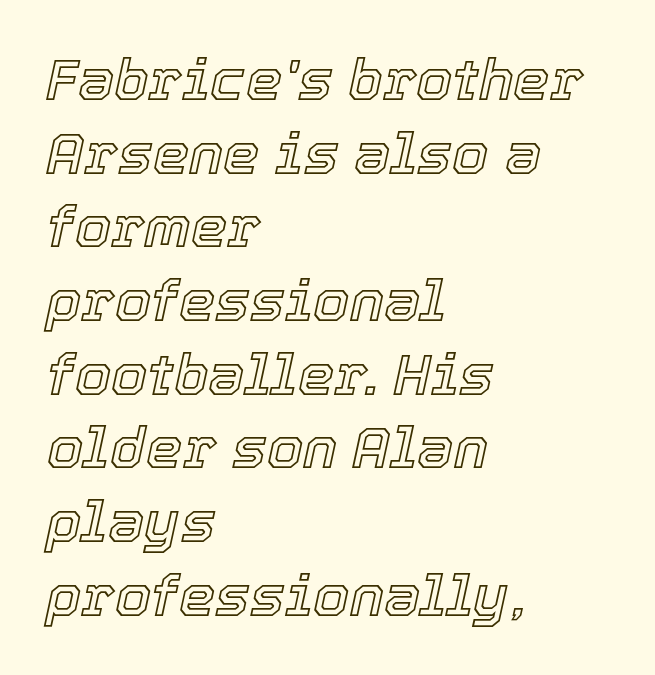
If you measured baseline to baseline, you'd find a middling distance. Nobody touched the tracking dial on this one. In CSS terms this would be text-align: left. Plain, unruled lines of type. A typesetter would mark this as italic. Note the varied advance widths — an 'i' is clearly narrower than an 'm'.
